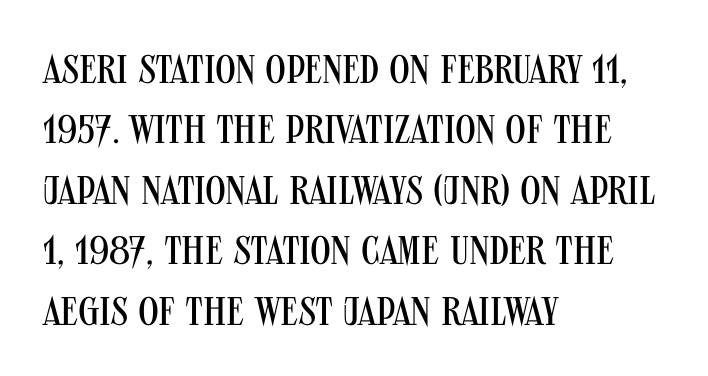
{"serif": "no", "italic": "no", "bold": "no", "weight": "regular", "width": "condensed", "stroke_contrast": "medium", "x_height": "large", "monospaced": "no", "underline": "no", "align": "left", "line_spacing": "normal", "line_spacing_ratio": 1.51, "letter_spacing": "normal", "letter_spacing_em": 0.0, "glyph_px": 40}
